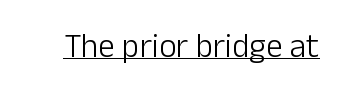
Unlike italic type, these characters show no tilt at all. Do the characters align in a grid? No, the font is proportional. Ink coverage per letter is moderate at most. Nothing sits at the stroke ends, so this counts as sans-serif. Quick note: underline on. These lines keep a tight, regular rhythm from letter to letter.
